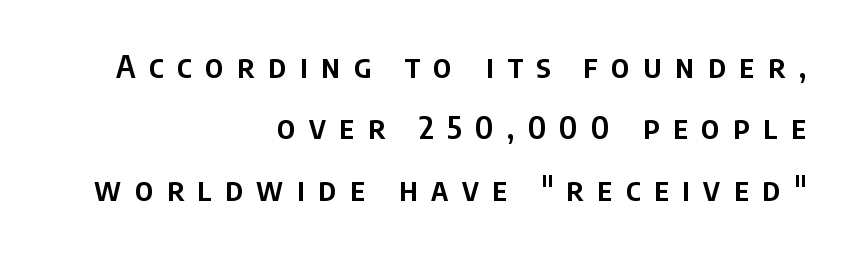
{"serif": "no", "italic": "no", "bold": "semi", "weight": "semibold", "width": "condensed", "stroke_contrast": "low", "x_height": "large", "monospaced": "no", "underline": "no", "align": "right", "line_spacing": "loose", "line_spacing_ratio": 1.92, "letter_spacing": "wide", "letter_spacing_em": 0.42, "glyph_px": 32}
